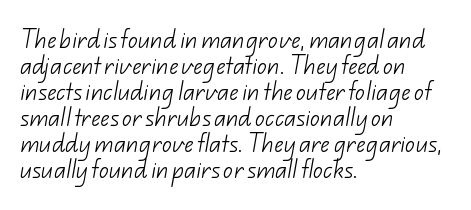
Q: Is the text bold? A: No.
Q: Is the text underlined? A: No.
Q: How is the paragraph aligned? A: Left-aligned.
Q: Is the spacing between letters normal or unusually wide? A: Normal.
Q: Is the spacing between lines tight, normal or loose? A: Normal.
